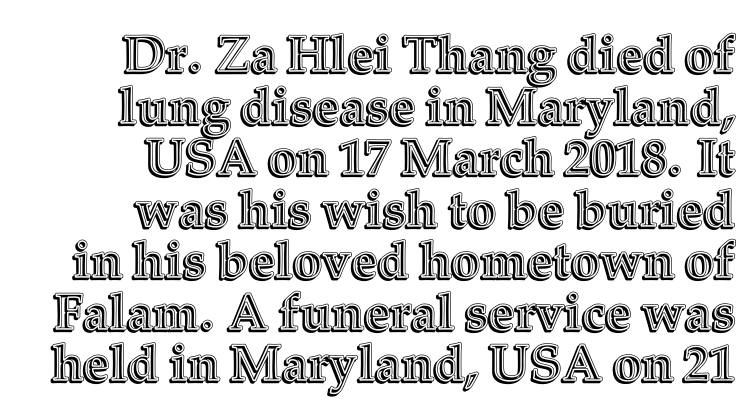
Italic? Not at all — the glyphs are vertical. Words appear dense and cohesive because spacing is normal. Tightly led — the rows are bunched. Looks like regular typesetting: each glyph gets only the width it needs. Notice how the passage keeps a crisp vertical edge on the right only. The glyphs are unaccompanied by any horizontal stroke below them.
